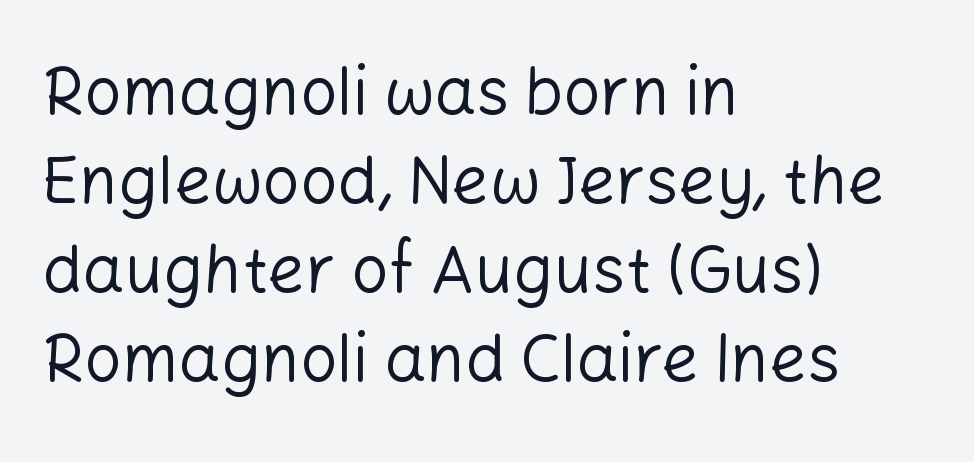
The image shows 66 px regular-weight sans-serif type, upright; set left-aligned, normal line spacing (1.35x), normal letter spacing, not underlined; low stroke contrast and a medium x-height.
